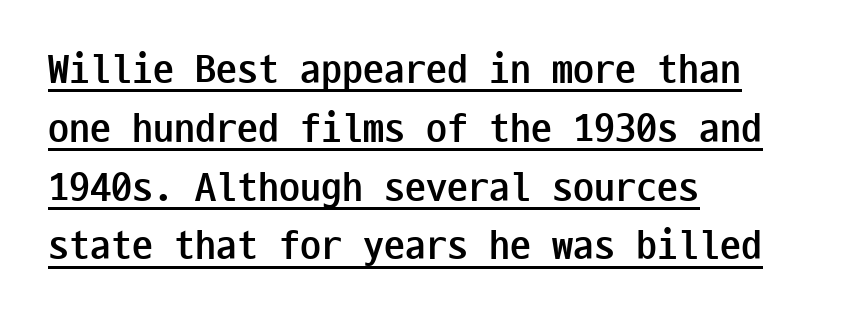
{"serif": "no", "italic": "no", "bold": "yes", "weight": "semibold", "width": "condensed", "stroke_contrast": "low", "x_height": "medium", "monospaced": "yes", "underline": "yes", "align": "left", "line_spacing": "normal", "line_spacing_ratio": 1.4, "letter_spacing": "normal", "letter_spacing_em": 0.0, "glyph_px": 42}
